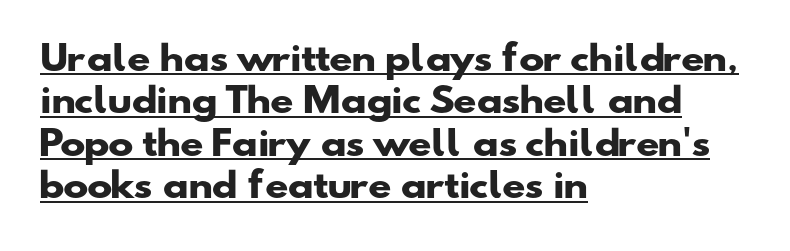
{"serif": "no", "bold": "yes", "weight": "heavy", "width": "wide", "stroke_contrast": "low", "x_height": "small", "monospaced": "no", "underline": "yes", "align": "left", "line_spacing": "normal", "line_spacing_ratio": 1.25, "letter_spacing": "normal", "letter_spacing_em": 0.0, "glyph_px": 34}
